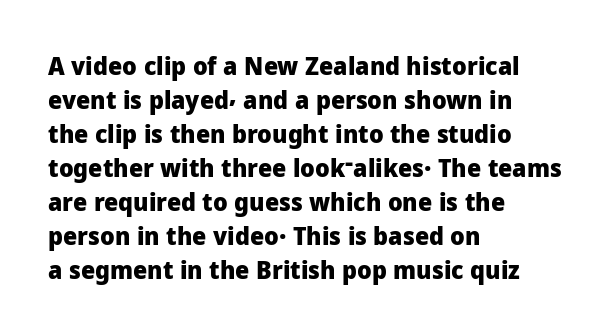
The image shows 25 px bold type, upright; set left-aligned, normal line spacing (1.36x), normal letter spacing, not underlined.
